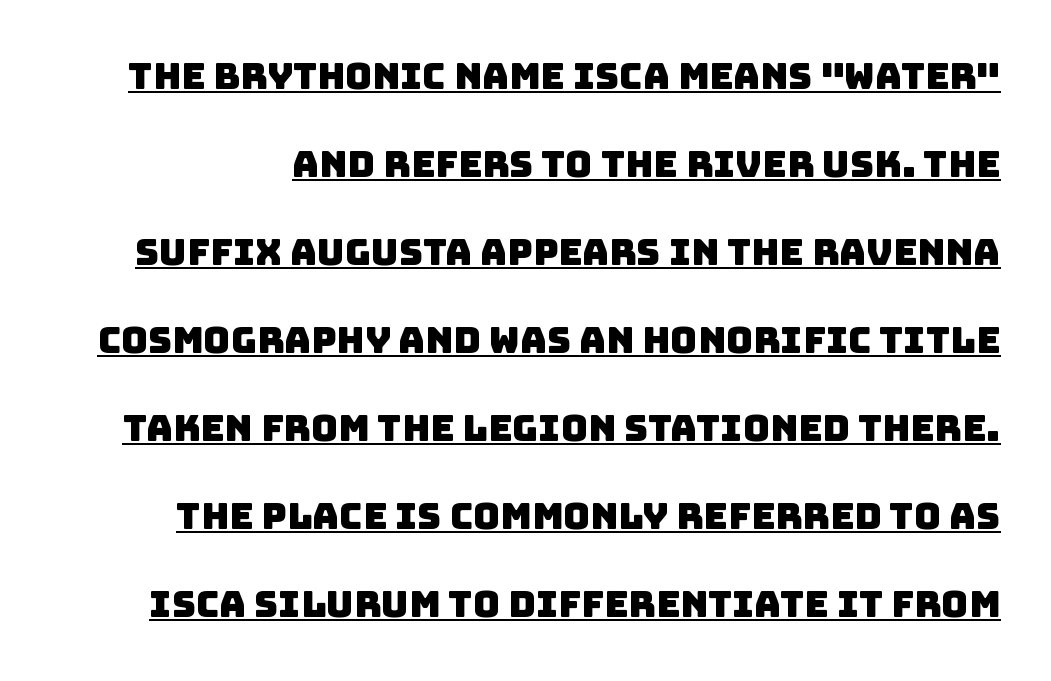
Q: Is the typeface a serif or a sans-serif typeface? A: Sans-serif.
Q: Is the text underlined? A: Yes.
Q: Is the spacing between letters normal or unusually wide? A: Normal.
Q: Is the spacing between lines tight, normal or loose? A: Loose.
Q: Width (condensed, normal, or wide)? A: Normal.
Q: Stroke contrast? A: Low.
Q: x-height? A: Large.
Q: Monospaced? A: No.
